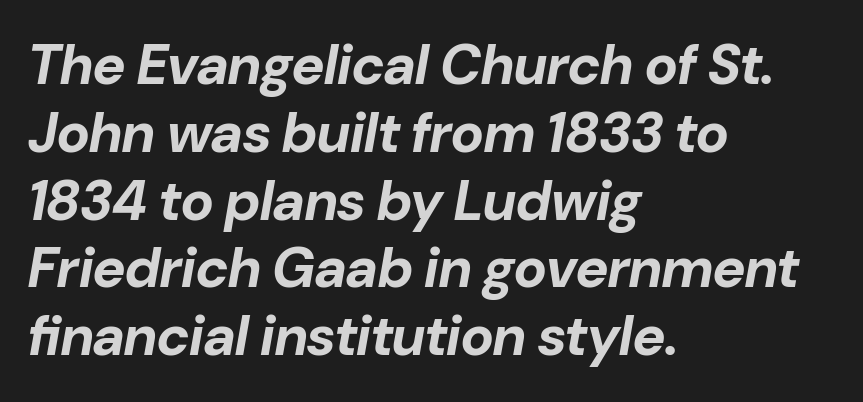
Q: Is the text bold? A: Yes.
Q: Is the text italic (slanted)? A: Yes, it leans right by about 10 degrees.
Q: Is the text underlined? A: No.
Q: How is the paragraph aligned? A: Left-aligned.
Q: Is the spacing between letters normal or unusually wide? A: Normal.
Q: Width (condensed, normal, or wide)? A: Normal.
Q: Stroke contrast? A: Low.
Q: x-height? A: Medium.
Q: Monospaced? A: No.
